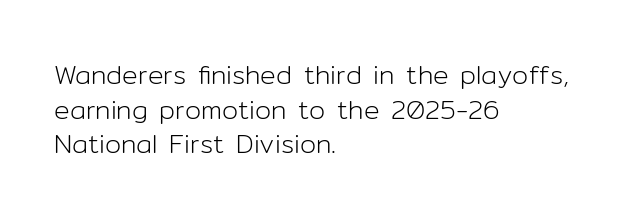
Q: Is the text bold? A: No.
Q: Is the text italic (slanted)? A: No, it is upright.
Q: Is the text underlined? A: No.
Q: How is the paragraph aligned? A: Left-aligned.
Q: Is the spacing between letters normal or unusually wide? A: Normal.
Q: Is the spacing between lines tight, normal or loose? A: Normal.
